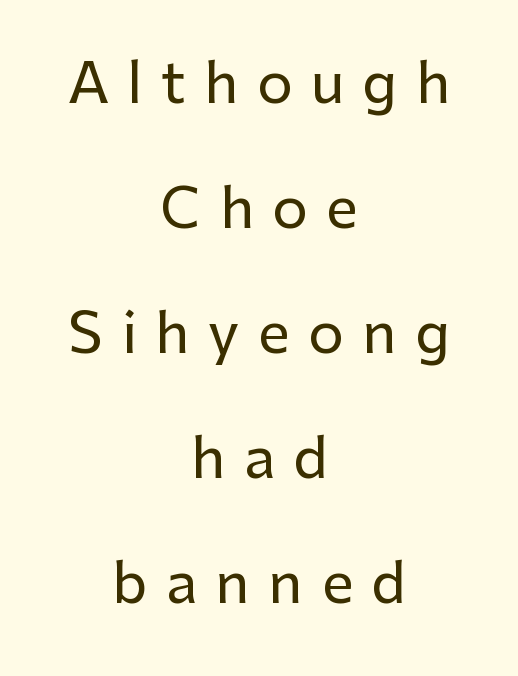
Airy leading. The designer went with a sans here, leaving each stem footless. Proportional: the letters do not fall into vertical columns. Underline: absent. Alignment: centered.
